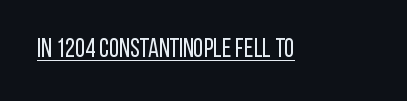
The image shows 26 px text type, upright; set normal letter spacing, underlined.
